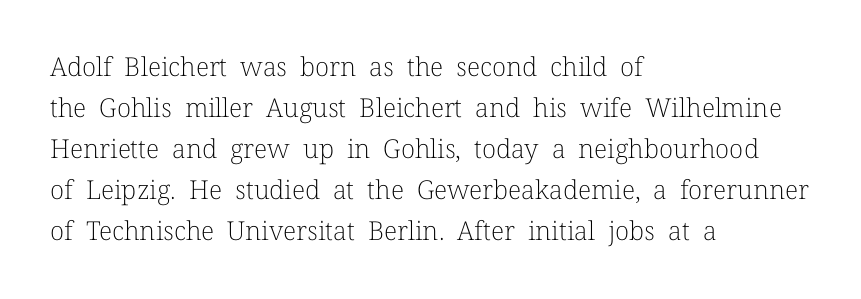
The words here are not underlined. Unbolded letterforms with no extra heft. Quick note: interline space is typical. These lines stack with their left ends in a neat column. Ordinary non-slanted type is in use. Here the glyphs are tracked normally, forming tight word shapes.
